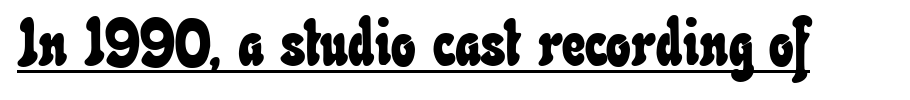
The image shows 65 px condensed type; set normal letter spacing, underlined; low stroke contrast and a small x-height.
